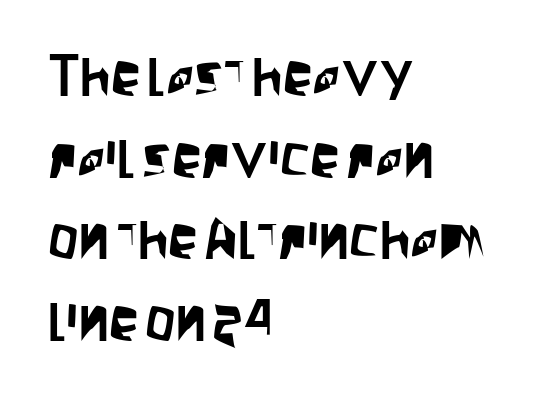
Every stem runs plumb, perpendicular to the baseline. Caption: standard tracking, unaltered. In CSS terms this would be text-align: left. In terms of leading, this rendering sits right in the middle. The typeface chosen for these lines omits serifs. Here the designer chose a conventional face with non-uniform glyph widths.
